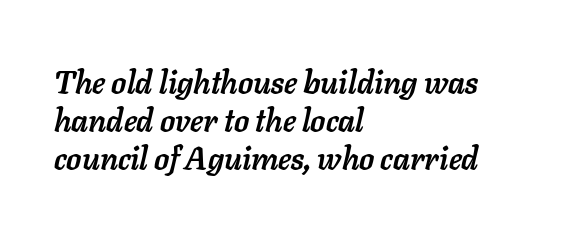
Q: Is the text bold? A: Yes.
Q: Is the text italic (slanted)? A: Yes, it leans right by about 11 degrees.
Q: Is the text underlined? A: No.
Q: How is the paragraph aligned? A: Left-aligned.
Q: Is the spacing between letters normal or unusually wide? A: Normal.
Q: Width (condensed, normal, or wide)? A: Normal.
Q: Stroke contrast? A: Low.
Q: x-height? A: Medium.
Q: Monospaced? A: No.
